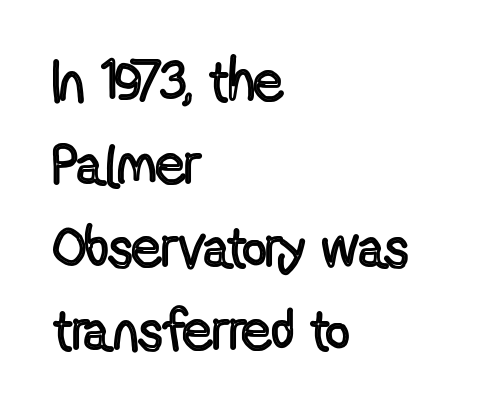
Q: Is the text italic (slanted)? A: No, it is upright.
Q: Is the text underlined? A: No.
Q: How is the paragraph aligned? A: Left-aligned.
Q: Is the spacing between letters normal or unusually wide? A: Normal.
Q: Is the spacing between lines tight, normal or loose? A: Normal.
Q: Width (condensed, normal, or wide)? A: Condensed.
Q: x-height? A: Medium.
Q: Monospaced? A: No.
